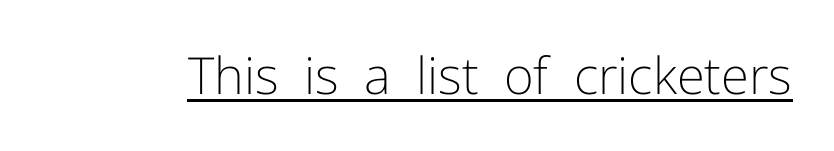
Q: Is the text bold? A: No.
Q: Is the text italic (slanted)? A: No, it is upright.
Q: Is the typeface a serif or a sans-serif typeface? A: Sans-serif.
Q: Is the text underlined? A: Yes.
Q: Is the spacing between letters normal or unusually wide? A: Normal.
Q: Width (condensed, normal, or wide)? A: Normal.
Q: Stroke contrast? A: Low.
Q: x-height? A: Medium.
Q: Monospaced? A: No.
